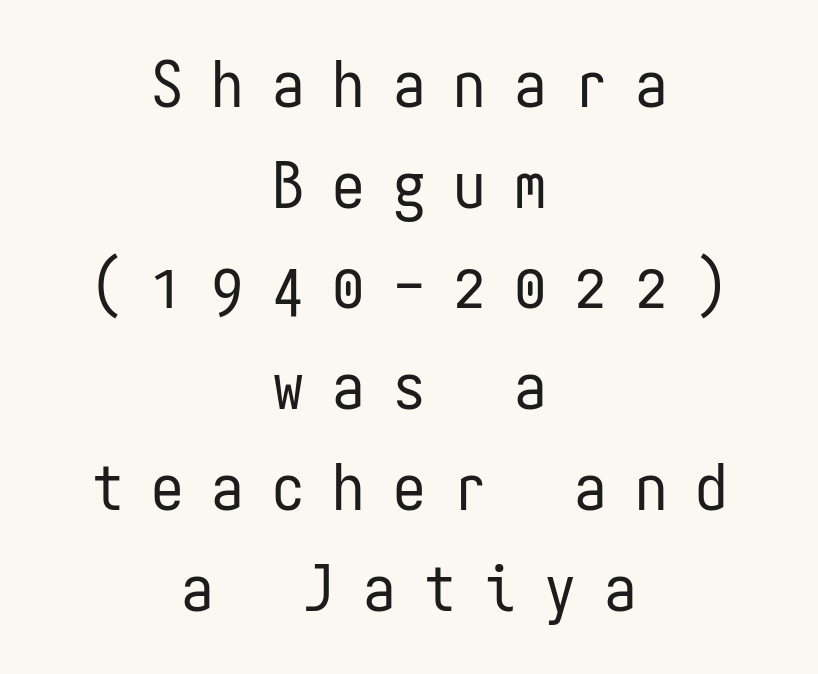
{"serif": "no", "italic": "no", "bold": "no", "weight": "regular", "width": "condensed", "stroke_contrast": "low", "x_height": "medium", "monospaced": "yes", "underline": "no", "align": "center", "line_spacing": "normal", "line_spacing_ratio": 1.55, "letter_spacing": "wide", "letter_spacing_em": 0.43, "glyph_px": 65}
